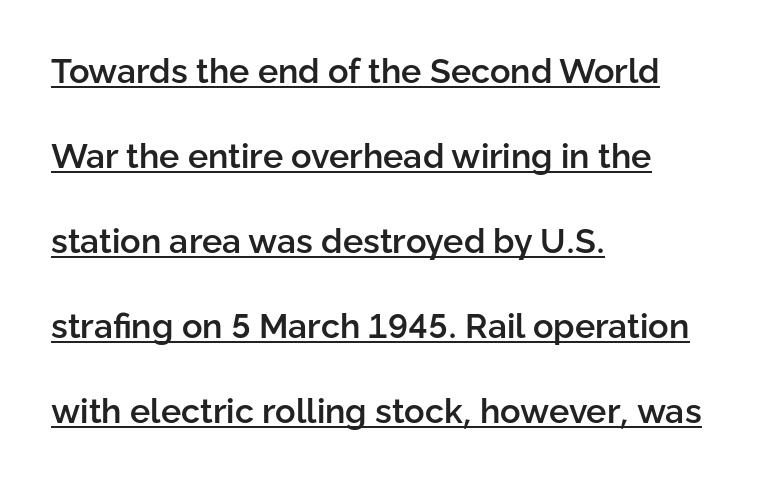
The image shows 34 px semibold sans-serif type, upright; set left-aligned, loose line spacing (2.5x), normal letter spacing, underlined; low stroke contrast and a medium x-height.
